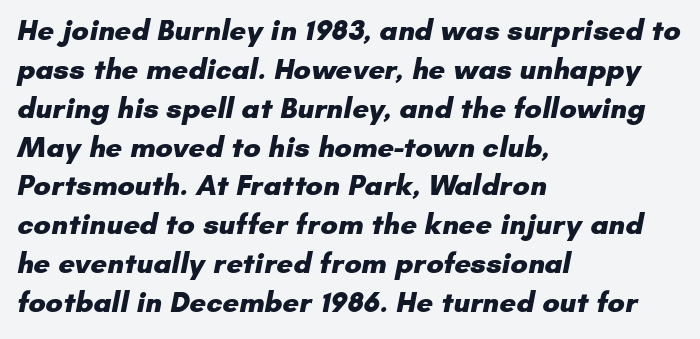
In terms of leading, this rendering sits right in the middle. Look at the tracking — it's just the regular setting, nothing added. This rendering features lettering with no underline. Caption: bold face, heavy strokes.
